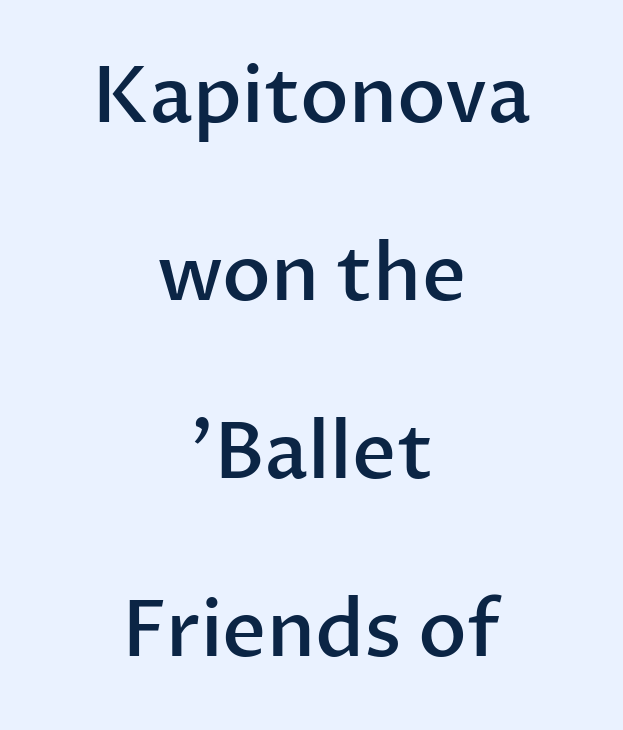
Regarding serifs, this sample does without them. As a designer I'd log this as weight 600, semibold. Note the varied advance widths — an 'i' is clearly narrower than an 'm'. The lettering stays uniformly vertical, giving the passage a roman look. The area under the type is left untouched.
